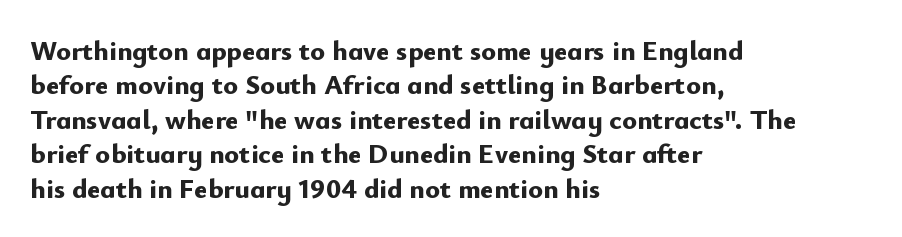
{"serif": "no", "italic": "no", "bold": "yes", "weight": "bold", "width": "normal", "stroke_contrast": "low", "x_height": "small", "monospaced": "no", "underline": "no", "align": "left", "line_spacing_ratio": 1.23, "letter_spacing": "normal", "letter_spacing_em": 0.0, "glyph_px": 28}
